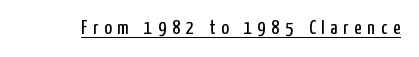
Q: Is the text bold? A: No.
Q: Is the text italic (slanted)? A: No, it is upright.
Q: Is the text underlined? A: Yes.
Q: Is the spacing between letters normal or unusually wide? A: Unusually wide.
